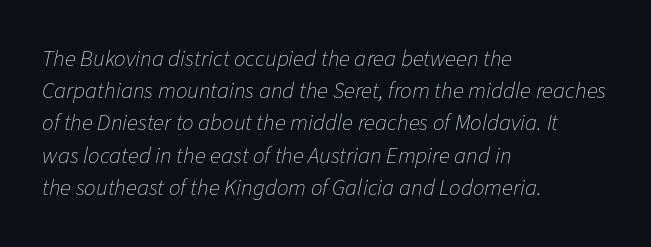
{"italic": "yes", "lean": "right", "slant_degrees": 11, "bold": "no", "underline": "no", "align": "left", "line_spacing": "normal", "line_spacing_ratio": 1.4, "letter_spacing": "normal", "letter_spacing_em": 0.0, "glyph_px": 23}
